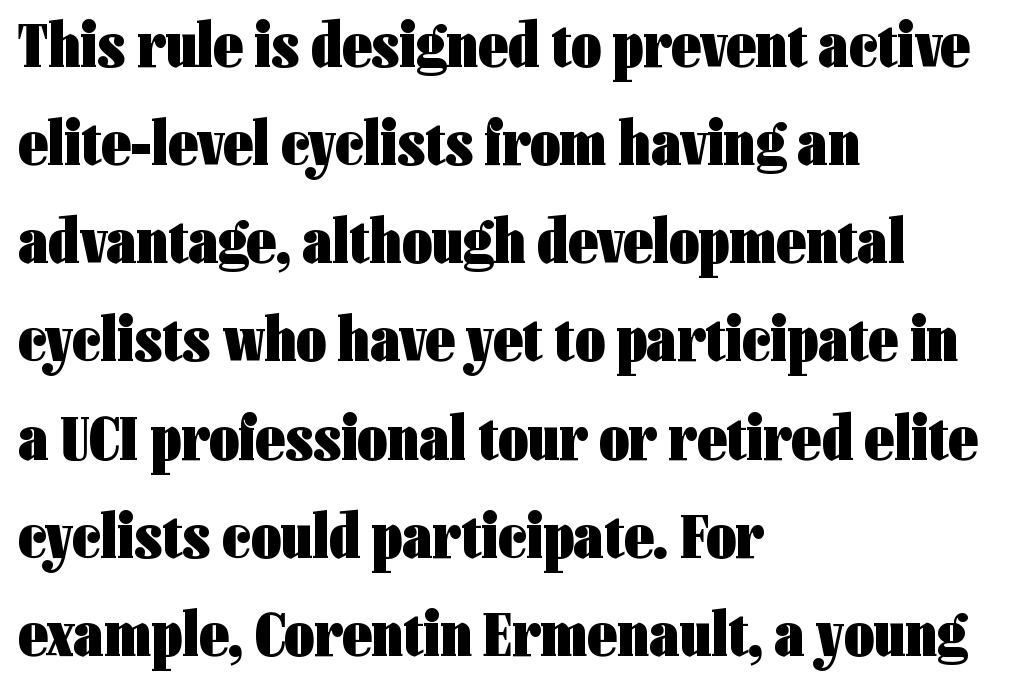
The image shows 65 px heavy, condensed sans-serif type, upright; set left-aligned, normal line spacing (1.51x), normal letter spacing, not underlined; low stroke contrast and a medium x-height.
